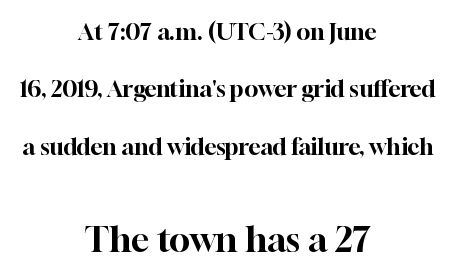
{"serif": "yes", "italic": "no", "width": "normal", "stroke_contrast": "high", "x_height": "medium", "monospaced": "no", "underline": "no", "align": "center", "line_spacing": "loose", "line_spacing_ratio": 2.49, "letter_spacing": "normal", "letter_spacing_em": 0.0, "larger_block": "second", "size_ratio": 1.52, "glyph_px": 35}
